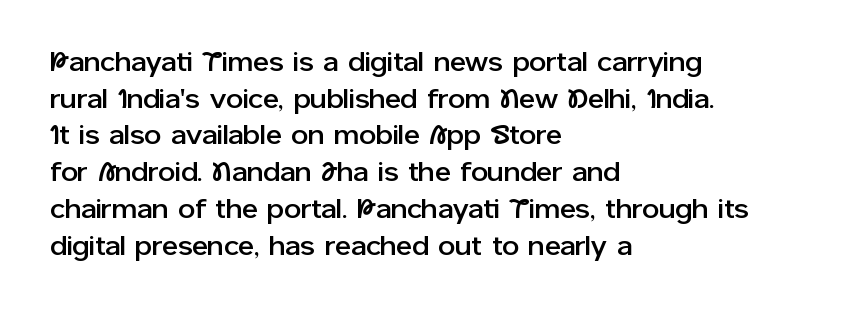
{"italic": "no", "underline": "no", "align": "left", "line_spacing": "normal", "line_spacing_ratio": 1.36, "letter_spacing": "normal", "letter_spacing_em": 0.0, "glyph_px": 27}
